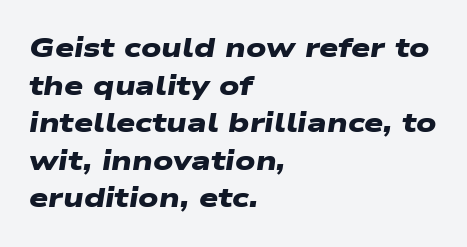
{"bold": "yes", "underline": "no", "align": "left", "line_spacing": "normal", "line_spacing_ratio": 1.39, "letter_spacing": "normal", "letter_spacing_em": 0.0, "glyph_px": 27}
